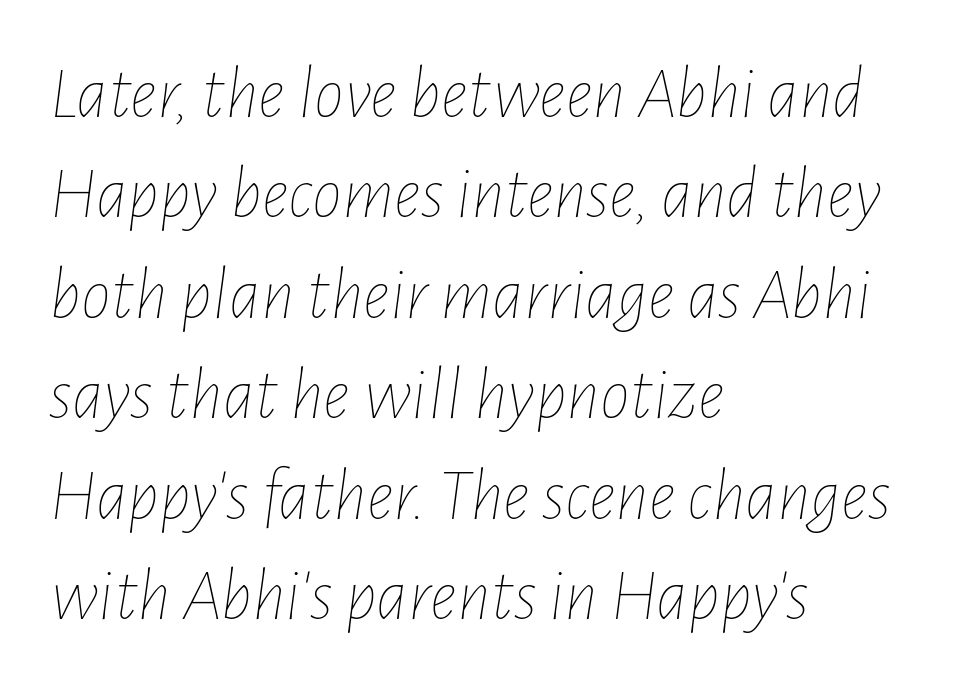
Q: Is the text bold? A: No.
Q: Is the text italic (slanted)? A: Yes, it leans right by about 7 degrees.
Q: Is the text underlined? A: No.
Q: How is the paragraph aligned? A: Left-aligned.
Q: Is the spacing between letters normal or unusually wide? A: Normal.
Q: Is the spacing between lines tight, normal or loose? A: Normal.
Q: Width (condensed, normal, or wide)? A: Condensed.
Q: Stroke contrast? A: Low.
Q: x-height? A: Medium.
Q: Monospaced? A: No.
